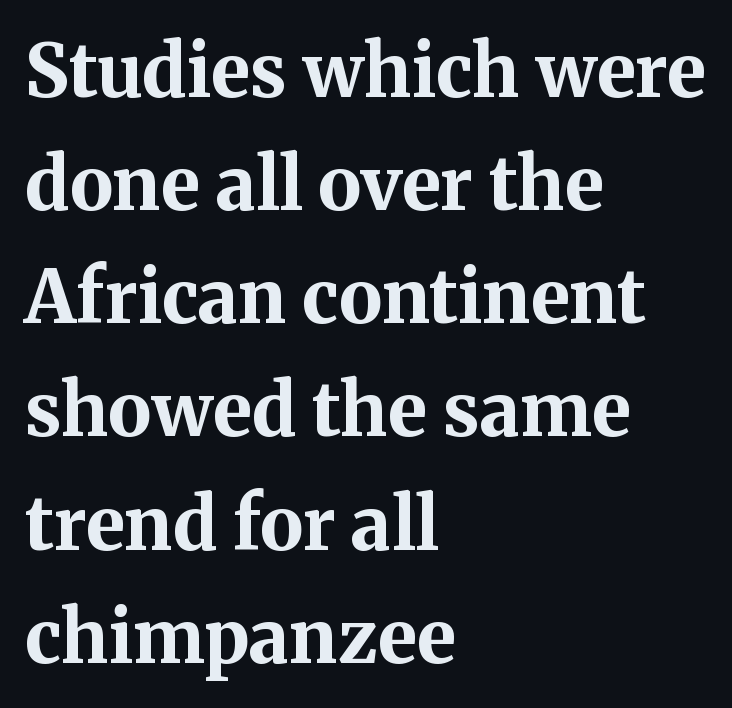
In terms of posture, this sample is upright. Old-style or modern, the face here clearly has serifs. Think of a printed novel: that variable character pitch is what you see here. Glance below the letters and you will spot only blank space. Reading down the column, the eye jumps a familiar distance to each next line. You could call the tracking neutral — neither tight nor loose.
